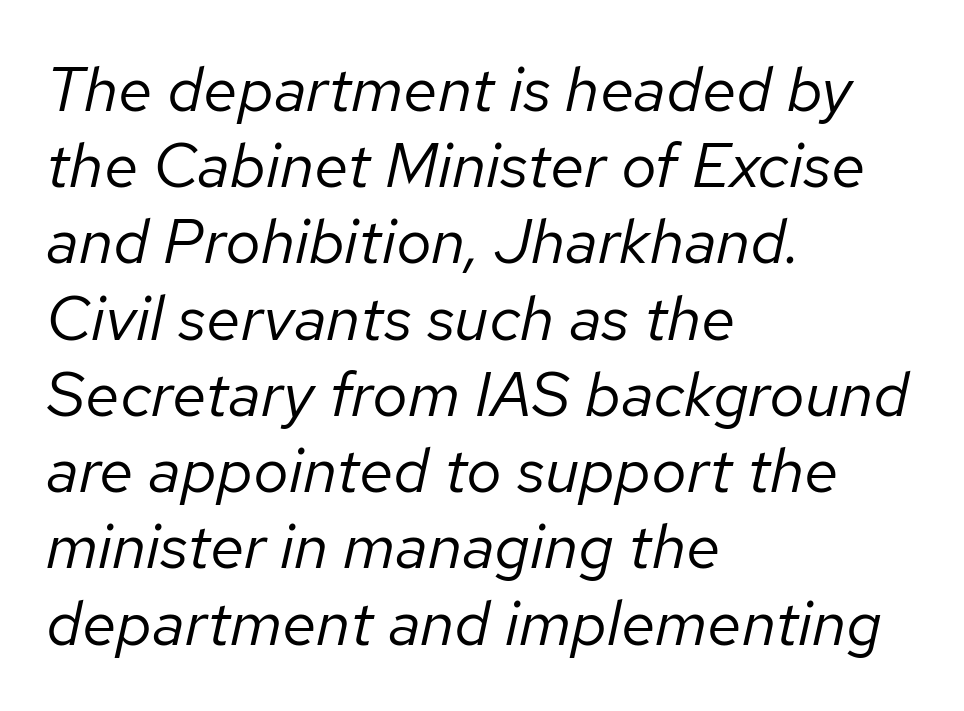
Nothing heavy about these letters — not bold at all. A classic flush-left, rag-right setting is used for this passage. Varying glyph widths throughout — classic text-font behaviour. Every character sits at an angle, as italics do.
